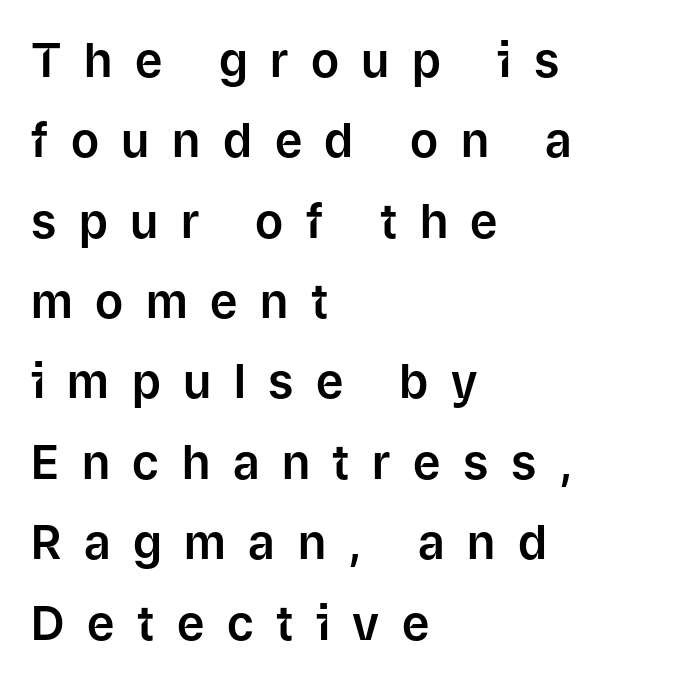
{"serif": "no", "italic": "no", "width": "normal", "stroke_contrast": "low", "x_height": "medium", "monospaced": "no", "underline": "no", "align": "left", "line_spacing_ratio": 1.71, "letter_spacing": "wide", "letter_spacing_em": 0.48, "glyph_px": 47}
